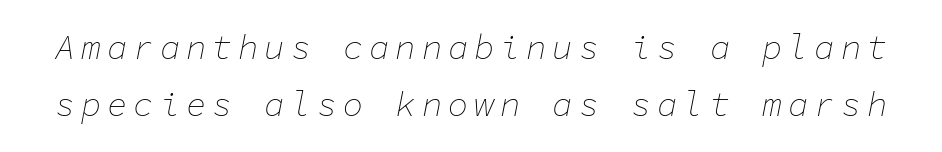
Ink coverage per letter is moderate at most. How would I describe the line gaps? Plain and ordinary. Spacing verdict: monospaced, one width for all characters. A bare baseline throughout the passage. A typesetter would mark this as italic.
